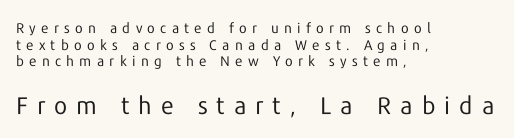
Typesetter's note — lower block bumped up in size, upper block left smaller. Honestly, there is no underline to notice here at all. How are the letters spaced? Widely, with obvious added tracking. Unbolded letterforms with no extra heft. Characters remain perfectly vertical along every line. In CSS terms this would be text-align: left.
